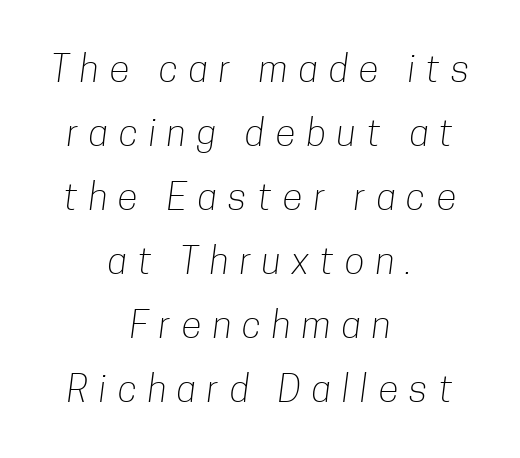
Q: Is the text bold? A: No.
Q: Is the typeface a serif or a sans-serif typeface? A: Sans-serif.
Q: Is the text underlined? A: No.
Q: How is the paragraph aligned? A: Centered.
Q: Is the spacing between letters normal or unusually wide? A: Unusually wide.
Q: Width (condensed, normal, or wide)? A: Condensed.
Q: Stroke contrast? A: Low.
Q: x-height? A: Medium.
Q: Monospaced? A: No.
